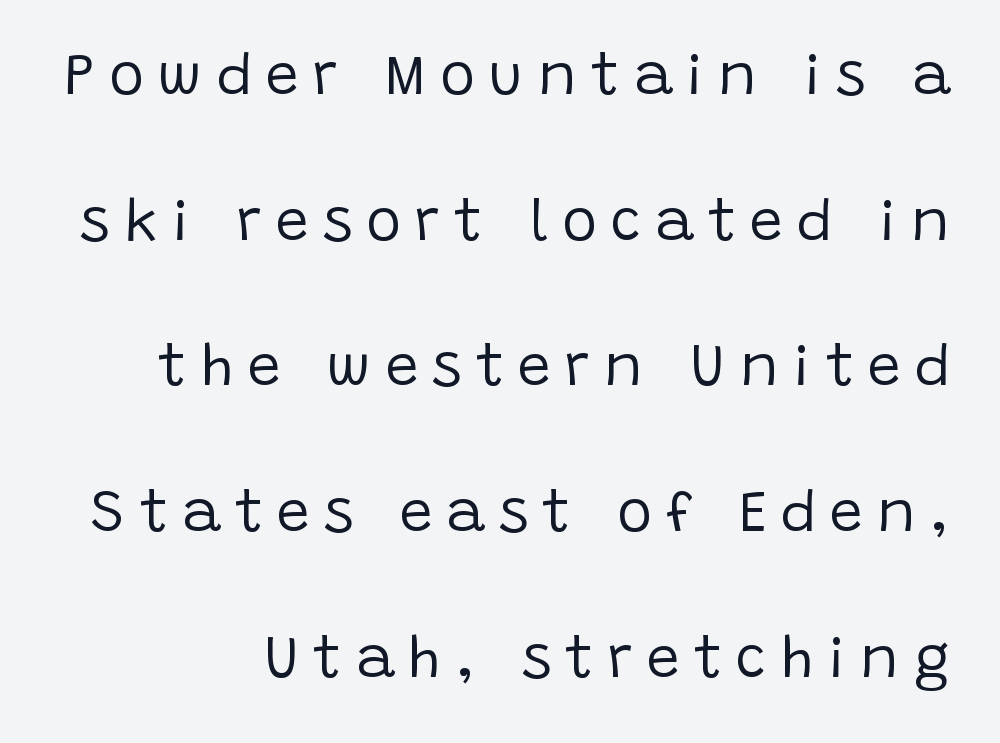
Q: Is the text bold? A: No.
Q: Is the text italic (slanted)? A: No, it is upright.
Q: Is the typeface a serif or a sans-serif typeface? A: Sans-serif.
Q: Is the text underlined? A: No.
Q: How is the paragraph aligned? A: Right-aligned.
Q: Is the spacing between letters normal or unusually wide? A: Unusually wide.
Q: Is the spacing between lines tight, normal or loose? A: Loose.
Q: Width (condensed, normal, or wide)? A: Normal.
Q: Stroke contrast? A: Low.
Q: x-height? A: Large.
Q: Monospaced? A: No.
